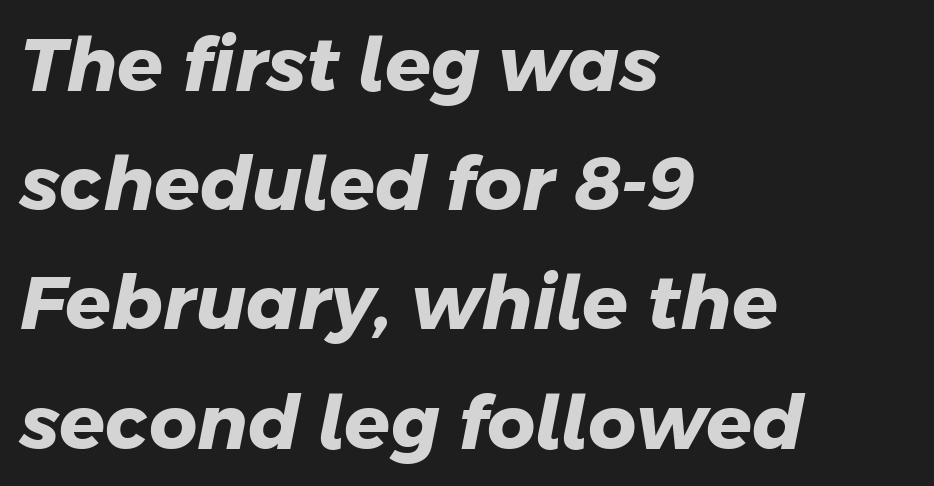
{"serif": "no", "bold": "yes", "weight": "heavy", "width": "normal", "stroke_contrast": "low", "x_height": "medium", "monospaced": "no", "underline": "no", "align": "left", "line_spacing": "normal", "line_spacing_ratio": 1.59, "letter_spacing": "normal", "letter_spacing_em": 0.0, "glyph_px": 75}
